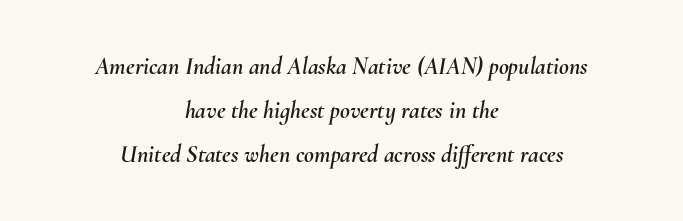
{"italic": "yes", "lean": "right", "slant_degrees": 10, "underline": "no", "align": "center", "line_spacing_ratio": 1.84, "letter_spacing": "normal", "letter_spacing_em": 0.0, "glyph_px": 24}
